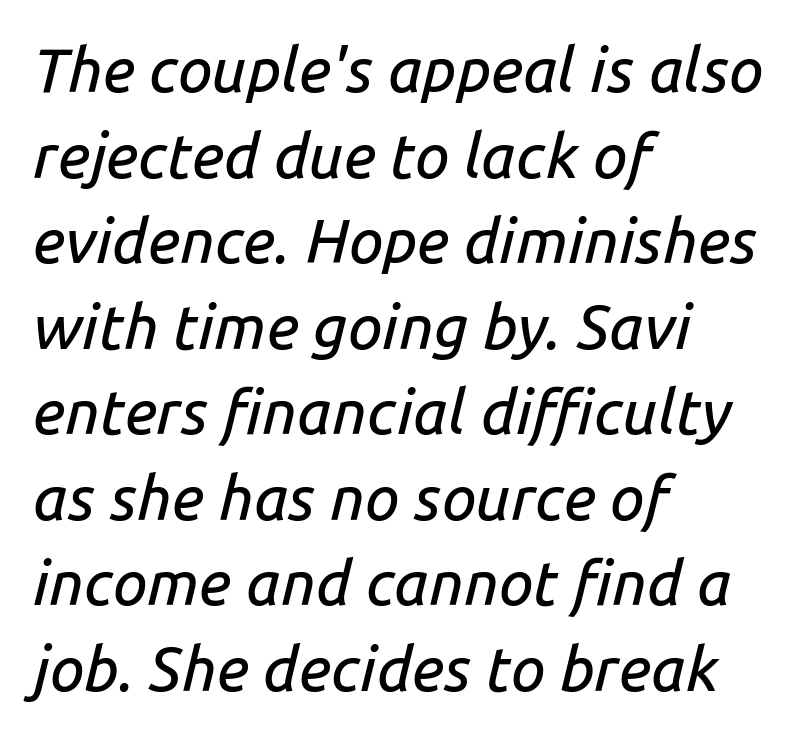
The image shows 62 px text type, italic (leaning right); set left-aligned, normal line spacing (1.38x), normal letter spacing, not underlined; low stroke contrast and a medium x-height.
